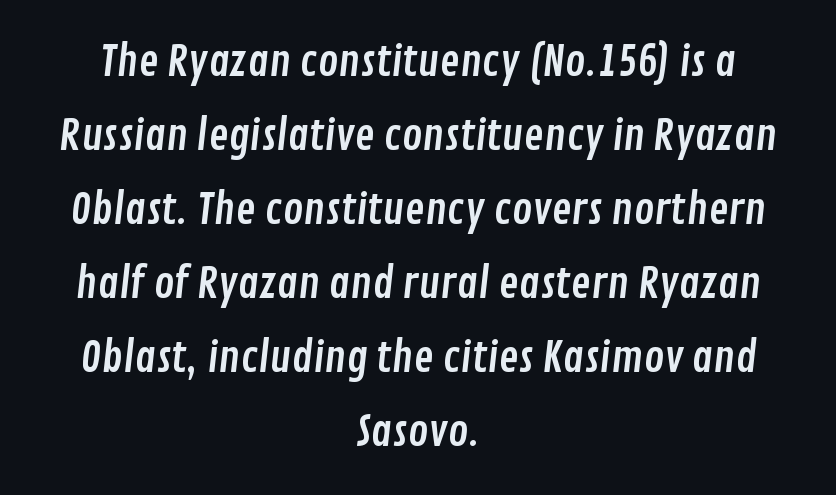
Q: Is the typeface a serif or a sans-serif typeface? A: Sans-serif.
Q: Is the text underlined? A: No.
Q: How is the paragraph aligned? A: Centered.
Q: Is the spacing between letters normal or unusually wide? A: Normal.
Q: Width (condensed, normal, or wide)? A: Condensed.
Q: Stroke contrast? A: Low.
Q: x-height? A: Medium.
Q: Monospaced? A: No.
